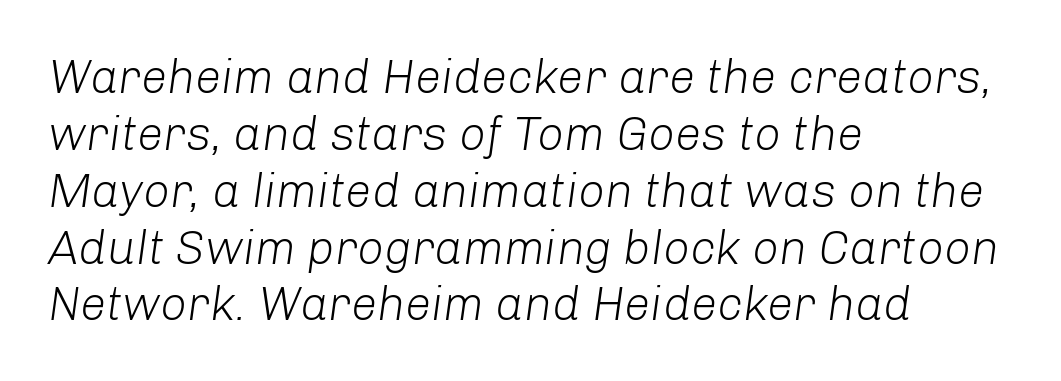
Q: Is the text bold? A: No.
Q: Is the text italic (slanted)? A: Yes, it leans right by about 8 degrees.
Q: Is the text underlined? A: No.
Q: How is the paragraph aligned? A: Left-aligned.
Q: Is the spacing between letters normal or unusually wide? A: Normal.
Q: Width (condensed, normal, or wide)? A: Normal.
Q: Stroke contrast? A: Low.
Q: x-height? A: Medium.
Q: Monospaced? A: No.
